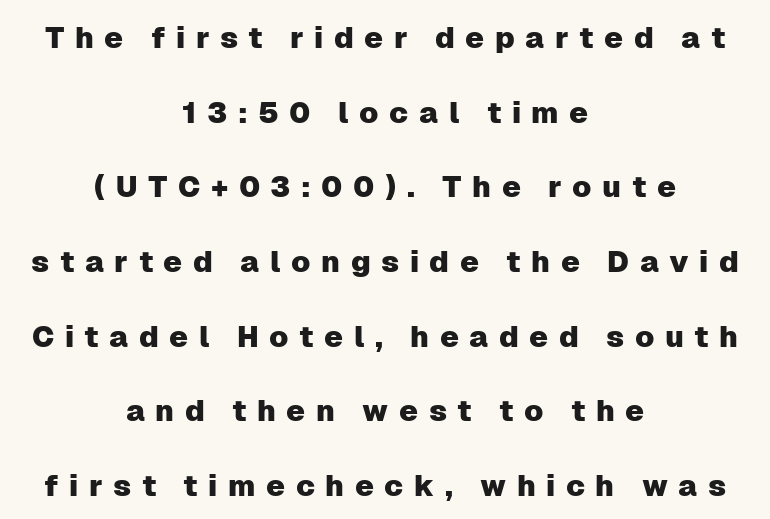
{"serif": "no", "italic": "no", "width": "normal", "stroke_contrast": "low", "x_height": "medium", "monospaced": "no", "underline": "no", "align": "center", "line_spacing": "loose", "line_spacing_ratio": 2.49, "letter_spacing": "wide", "letter_spacing_em": 0.35, "glyph_px": 30}
